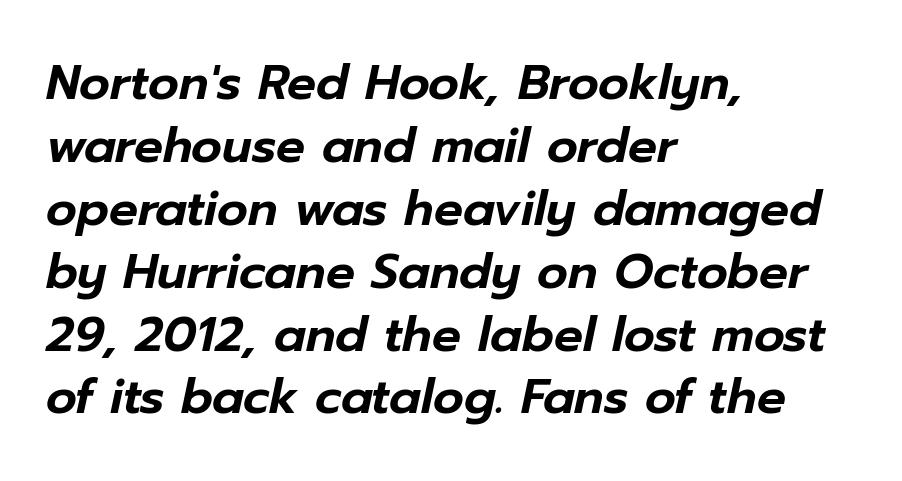
The image shows 48 px text type, italic (leaning right); set left-aligned, normal line spacing (1.31x), normal letter spacing, not underlined; low stroke contrast and a medium x-height.
